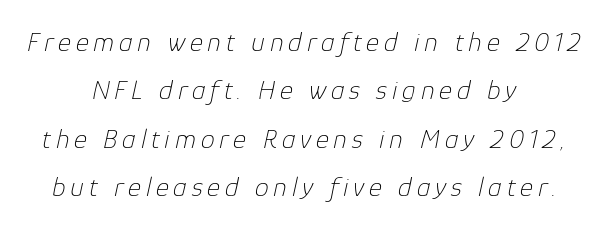
Italic? Definitely — the glyphs are oblique. Underlining? Definitely not there. Teacher's note: observe the equal gaps on both sides — that is centered alignment. Proportional: the letters do not fall into vertical columns.
